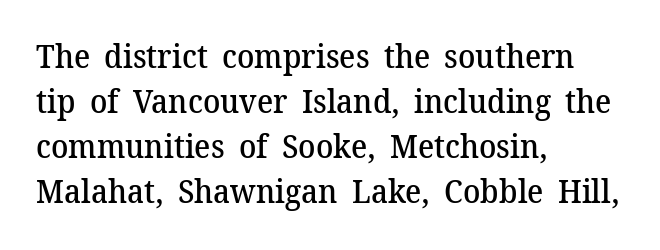
The image shows 32 px semibold serif type, upright; set left-aligned, normal line spacing (1.41x), normal letter spacing, not underlined; medium stroke contrast and a medium x-height.
